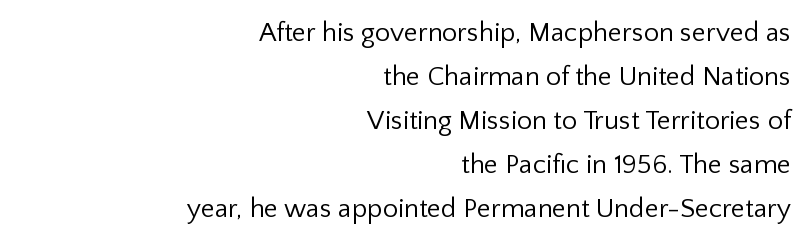
Ordinary non-slanted type is in use. Underlining? Definitely not there. This sample keeps an unexceptional amount of space between lines. Is the type heavy? It reads as light-to-regular instead. What stands out about the letter spacing? Nothing — it is the standard amount. These lines are set flush right with a ragged left edge.
